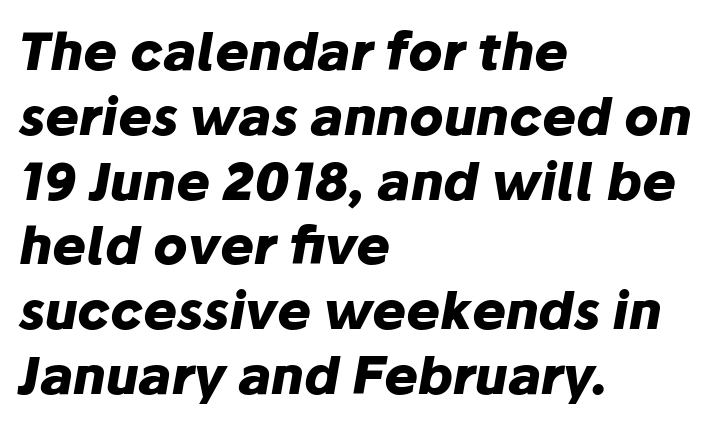
{"italic": "yes", "lean": "right", "slant_degrees": 10, "bold": "yes", "weight": "heavy", "width": "normal", "stroke_contrast": "low", "x_height": "medium", "monospaced": "no", "underline": "no", "align": "left", "line_spacing": "normal", "line_spacing_ratio": 1.27, "letter_spacing": "normal", "letter_spacing_em": 0.0, "glyph_px": 51}
